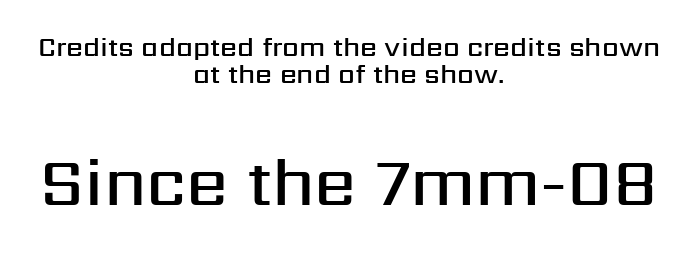
Q: Is the text bold? A: Semi-bold.
Q: Is the text italic (slanted)? A: No, it is upright.
Q: Is the typeface a serif or a sans-serif typeface? A: Sans-serif.
Q: Is the text underlined? A: No.
Q: How is the paragraph aligned? A: Centered.
Q: Is the spacing between letters normal or unusually wide? A: Normal.
Q: Is the spacing between lines tight, normal or loose? A: Tight.
Q: Which block of text is set in a larger size, the first (top) or the second (bottom)? A: The second (bottom) one.
Q: Width (condensed, normal, or wide)? A: Normal.
Q: Stroke contrast? A: Medium.
Q: x-height? A: Medium.
Q: Monospaced? A: No.
